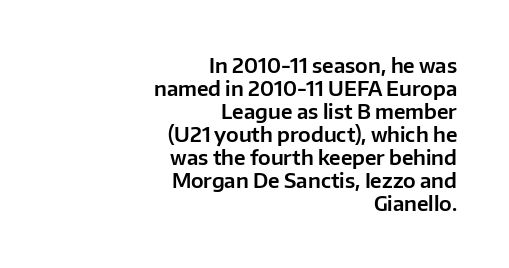
Q: Is the text italic (slanted)? A: No, it is upright.
Q: Is the text underlined? A: No.
Q: How is the paragraph aligned? A: Right-aligned.
Q: Is the spacing between letters normal or unusually wide? A: Normal.
Q: Is the spacing between lines tight, normal or loose? A: Tight.
